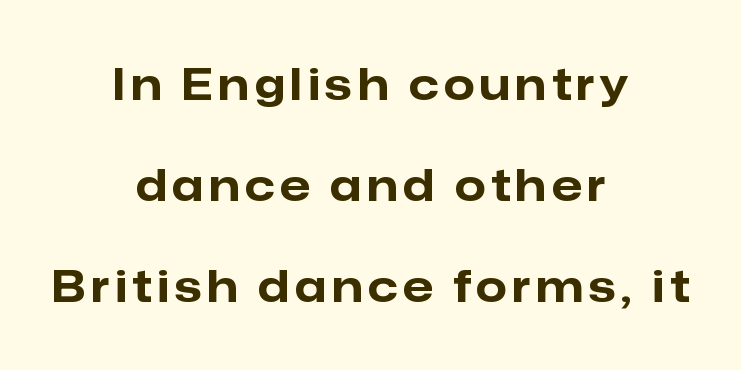
{"serif": "no", "italic": "no", "bold": "yes", "weight": "bold", "width": "normal", "stroke_contrast": "low", "x_height": "medium", "monospaced": "no", "underline": "no", "align": "center", "line_spacing": "loose", "line_spacing_ratio": 2.3, "glyph_px": 44}
